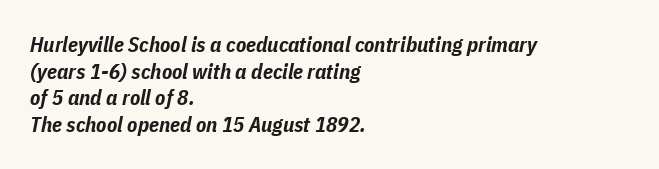
The typesetting leans heavy: a genuine bold. These lines stack with their left ends in a neat column. The face used here has a pronounced slope to its letters. Only glyphs here, with clear space below each row.
